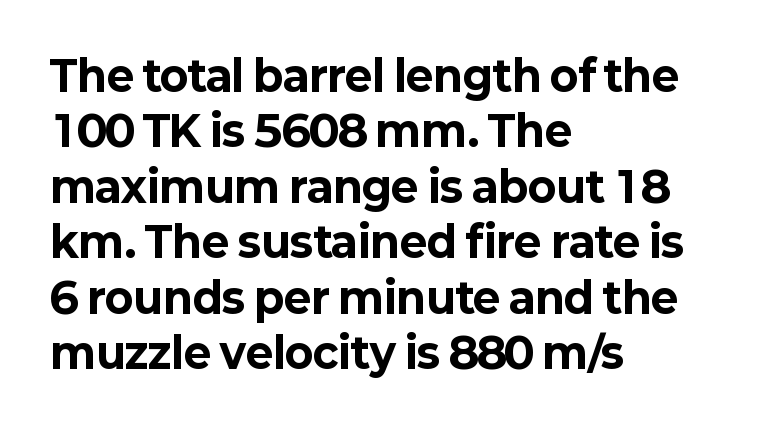
Q: Is the text bold? A: Yes.
Q: Is the text italic (slanted)? A: No, it is upright.
Q: Is the typeface a serif or a sans-serif typeface? A: Sans-serif.
Q: Is the text underlined? A: No.
Q: How is the paragraph aligned? A: Left-aligned.
Q: Is the spacing between letters normal or unusually wide? A: Normal.
Q: Is the spacing between lines tight, normal or loose? A: Normal.
Q: Width (condensed, normal, or wide)? A: Normal.
Q: Stroke contrast? A: Low.
Q: x-height? A: Medium.
Q: Monospaced? A: No.
